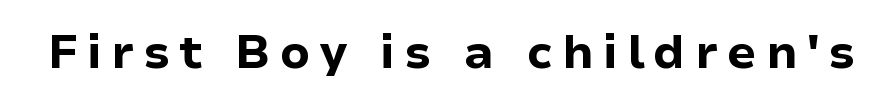
Q: Is the text bold? A: Yes.
Q: Is the text italic (slanted)? A: No, it is upright.
Q: Is the typeface a serif or a sans-serif typeface? A: Sans-serif.
Q: Is the text underlined? A: No.
Q: Width (condensed, normal, or wide)? A: Normal.
Q: Stroke contrast? A: Low.
Q: x-height? A: Medium.
Q: Monospaced? A: No.
